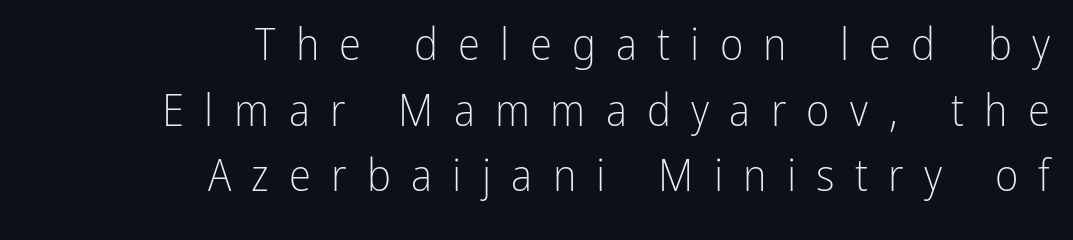
The image shows 45 px light, condensed sans-serif type, upright; set right-aligned, normal line spacing (1.46x), unusually wide letter spacing (+0.45 em), not underlined; low stroke contrast and a medium x-height.
